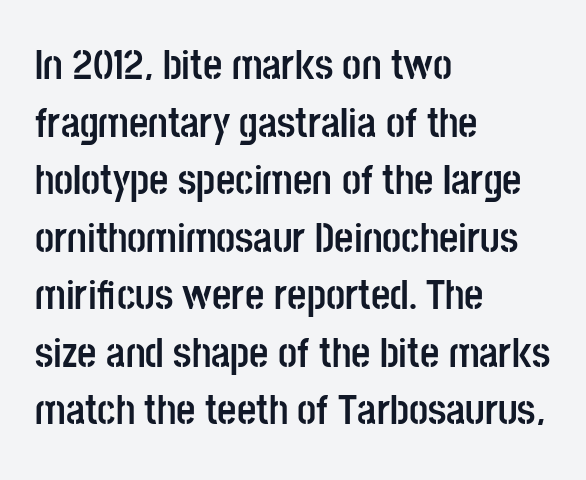
{"serif": "no", "italic": "no", "bold": "yes", "weight": "semibold", "width": "condensed", "stroke_contrast": "low", "x_height": "large", "monospaced": "no", "underline": "no", "align": "left", "line_spacing": "normal", "line_spacing_ratio": 1.37, "letter_spacing": "normal", "letter_spacing_em": 0.0, "glyph_px": 42}
